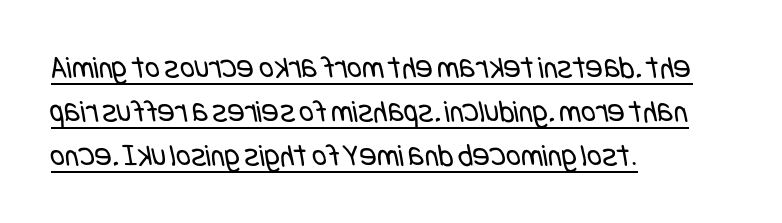
The weight would be labelled regular, book, light, or lighter still. The rendering keeps characters at their native spacing. This rendering features underlined lettering. Honestly, the row spacing looks completely unremarkable. The passage is arranged the way most books set body copy — flush left.
